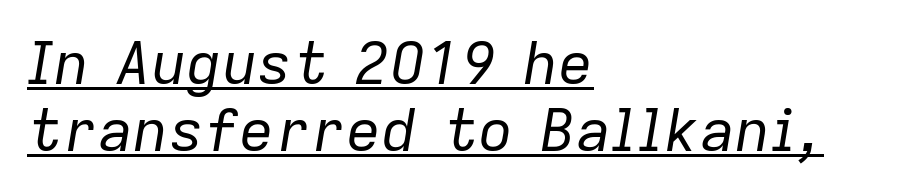
The image shows 59 px regular-weight type, italic (leaning right); set left-aligned, tight line spacing (1.14x), normal letter spacing, underlined; low stroke contrast and a medium x-height.
